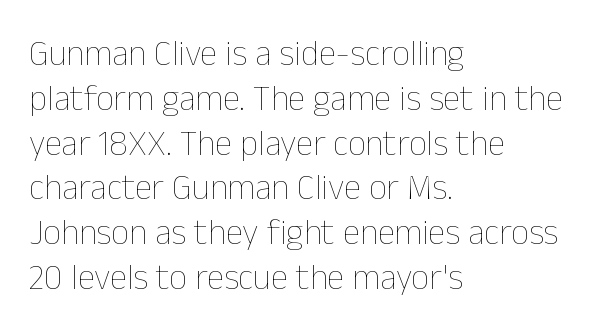
{"italic": "no", "bold": "no", "weight": "thin", "width": "normal", "stroke_contrast": "low", "x_height": "medium", "monospaced": "no", "underline": "no", "align": "left", "line_spacing": "normal", "line_spacing_ratio": 1.28, "letter_spacing": "normal", "letter_spacing_em": 0.0, "glyph_px": 35}
